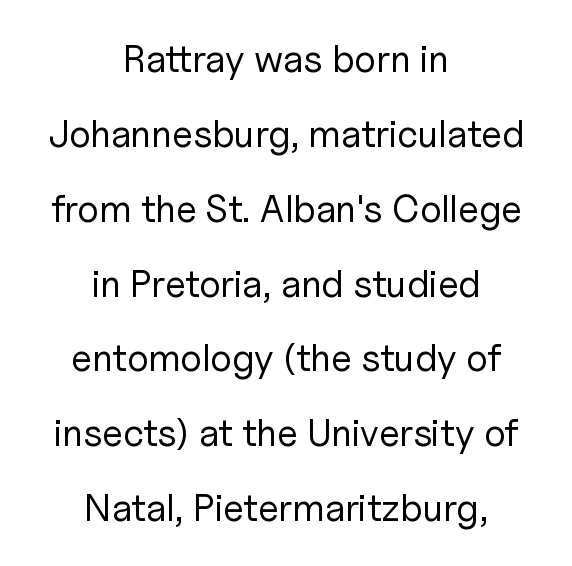
The image shows 38 px regular-weight sans-serif type, upright; set centered, loose line spacing (1.97x), normal letter spacing, not underlined; low stroke contrast and a medium x-height.
